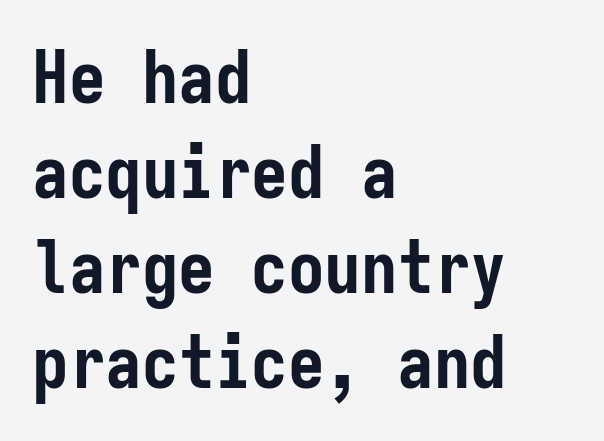
The image shows 73 px semibold, condensed sans-serif type, upright, monospaced; set left-aligned, normal line spacing (1.3x), normal letter spacing, not underlined; low stroke contrast and a medium x-height.
